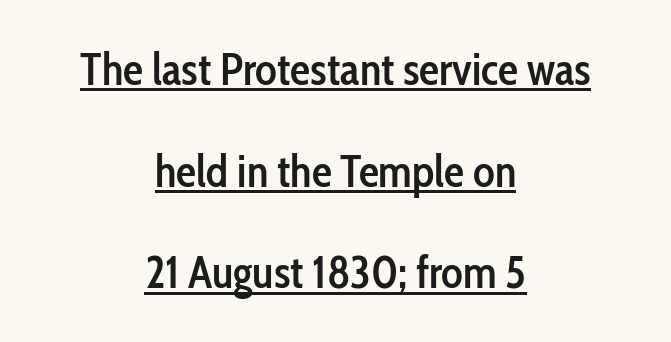
The letters carry no serifs — their stems end cleanly without finishing strokes. The designer dialed line spacing up above the default. The rendering uses the underline text-decoration. Notice how the stems are strictly vertical — no italics here.
